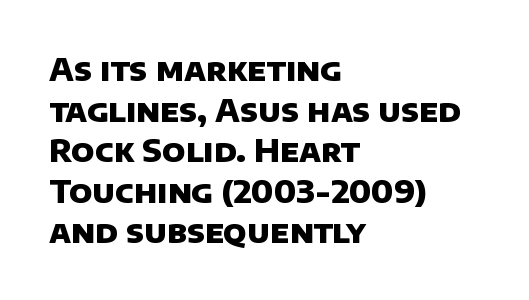
{"serif": "no", "bold": "yes", "weight": "heavy", "width": "normal", "stroke_contrast": "low", "x_height": "large", "monospaced": "no", "underline": "no", "align": "left", "line_spacing": "normal", "line_spacing_ratio": 1.31, "letter_spacing": "normal", "letter_spacing_em": 0.0, "glyph_px": 31}
